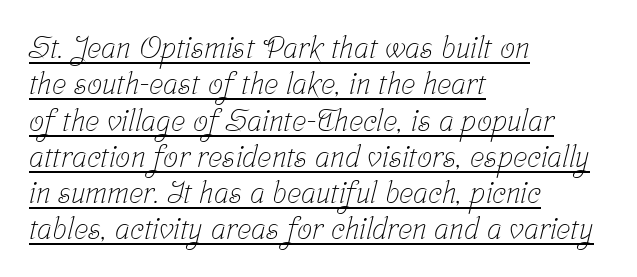
Q: Is the text bold? A: No.
Q: Is the typeface a serif or a sans-serif typeface? A: Serif.
Q: Is the text underlined? A: Yes.
Q: How is the paragraph aligned? A: Left-aligned.
Q: Is the spacing between letters normal or unusually wide? A: Normal.
Q: Width (condensed, normal, or wide)? A: Condensed.
Q: Stroke contrast? A: Low.
Q: x-height? A: Medium.
Q: Monospaced? A: No.
